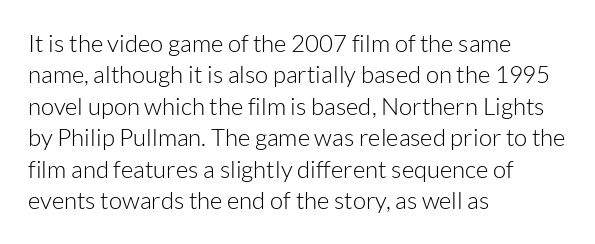
The image shows 24 px text type, upright; set left-aligned, normal line spacing (1.31x), normal letter spacing, not underlined.
